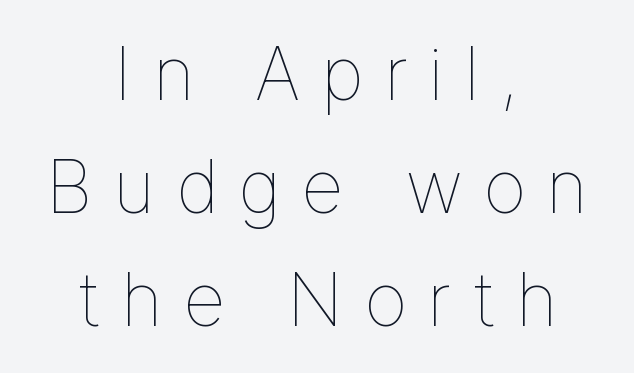
Q: Is the text bold? A: No.
Q: Is the text italic (slanted)? A: No, it is upright.
Q: Is the text underlined? A: No.
Q: How is the paragraph aligned? A: Centered.
Q: Is the spacing between letters normal or unusually wide? A: Unusually wide.
Q: Is the spacing between lines tight, normal or loose? A: Normal.
Q: Width (condensed, normal, or wide)? A: Normal.
Q: Stroke contrast? A: Low.
Q: x-height? A: Medium.
Q: Monospaced? A: No.
